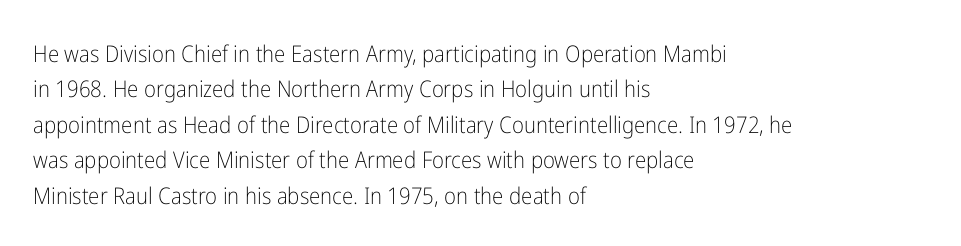
The image shows 23 px text type, upright; set left-aligned, normal line spacing (1.54x), normal letter spacing, not underlined.
